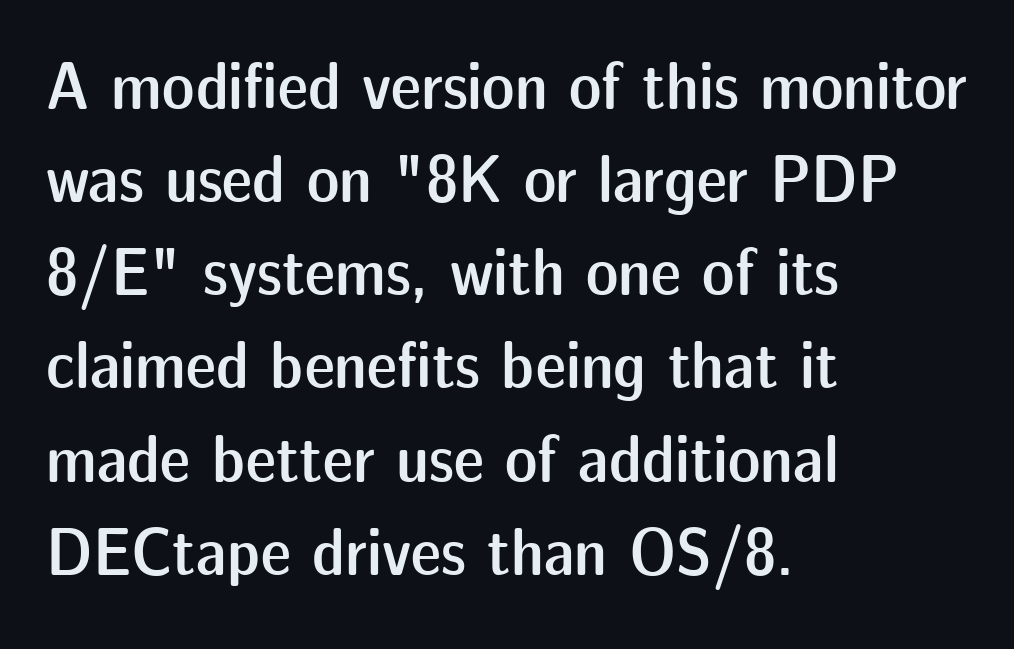
This rendering leaves character spacing at its baseline value. Serifs: no, the terminals of the letterforms are clean. The rendering uses natural spacing where letterforms have individual widths. Vertical strokes here are truly vertical.
